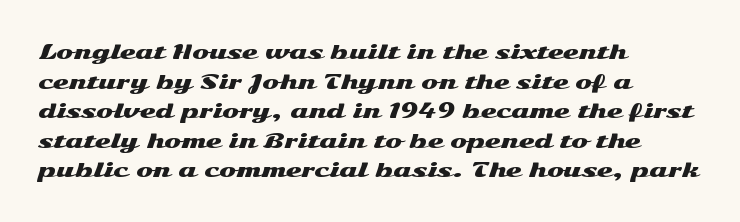
Q: Is the text italic (slanted)? A: Yes.
Q: Is the text underlined? A: No.
Q: How is the paragraph aligned? A: Left-aligned.
Q: Is the spacing between letters normal or unusually wide? A: Normal.
Q: Is the spacing between lines tight, normal or loose? A: Normal.
